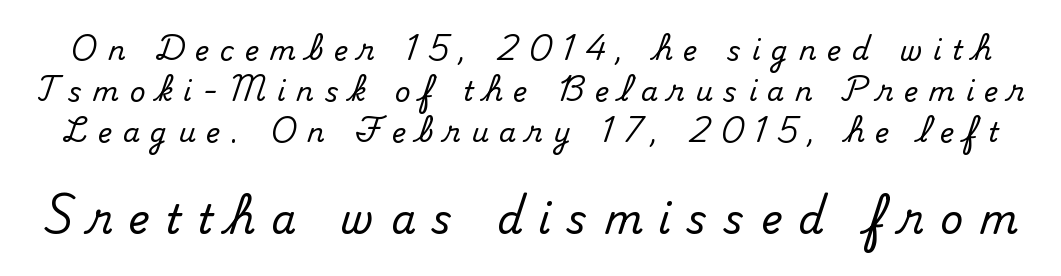
Typesetter's note — lower block bumped up in size, upper block left smaller. How would I describe the line gaps? Plain and ordinary. Bare-footed words on every line. The font family rendered here belongs to the serif group. The face used here is rendered with a markedly widened letterfit.
